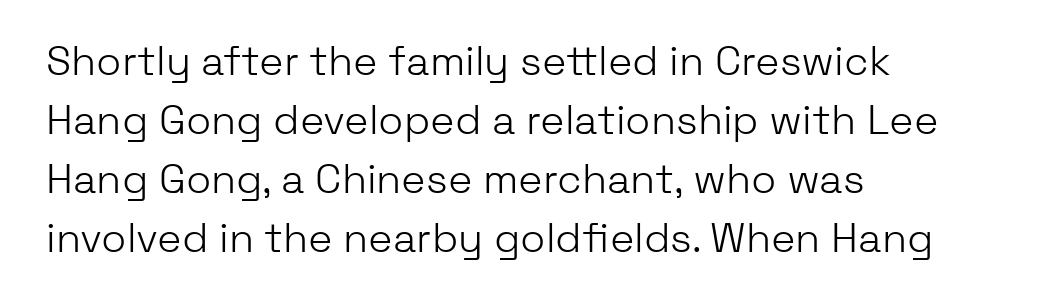
Characters follow at the spacing the type designer built in. Nope, not italic — everything's standing straight. The specimen omits any rule beneath the text block's lines. Type style note: lacks serifs. In terms of leading, this rendering sits right in the middle.
